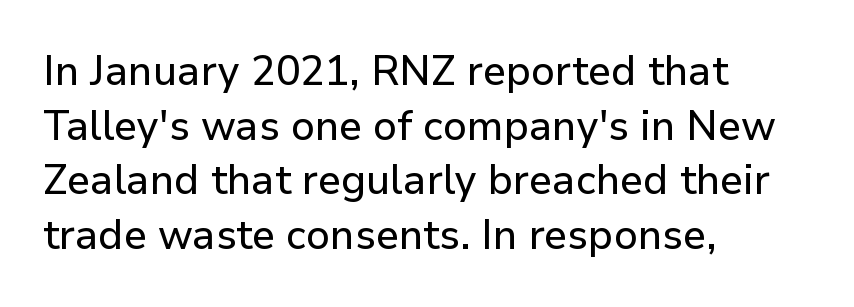
This is the regular roman posture of the typeface. This rendering uses left alignment, leaving the right contour irregular. The string is rendered with underlining switched off. Are there feet on the stems? There aren't — it's a sans. The letterforms sit shoulder to shoulder at normal distance.
